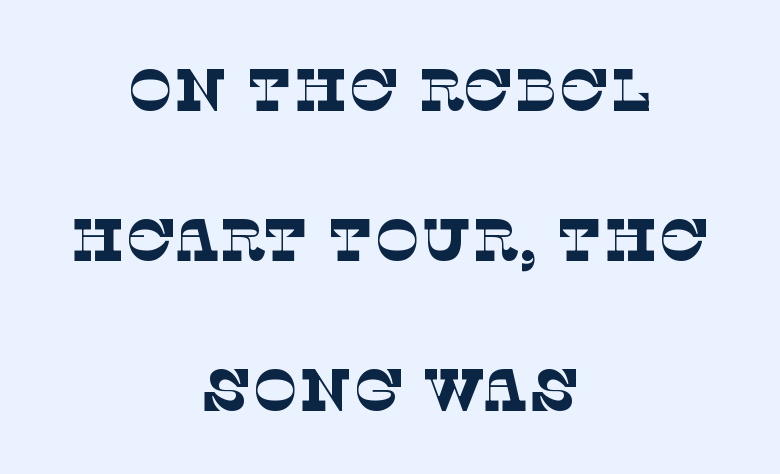
Q: Is the text bold? A: No.
Q: Is the typeface a serif or a sans-serif typeface? A: Serif.
Q: Is the text underlined? A: No.
Q: How is the paragraph aligned? A: Centered.
Q: Is the spacing between letters normal or unusually wide? A: Normal.
Q: Is the spacing between lines tight, normal or loose? A: Loose.
Q: Width (condensed, normal, or wide)? A: Normal.
Q: Stroke contrast? A: Low.
Q: x-height? A: Large.
Q: Monospaced? A: No.
